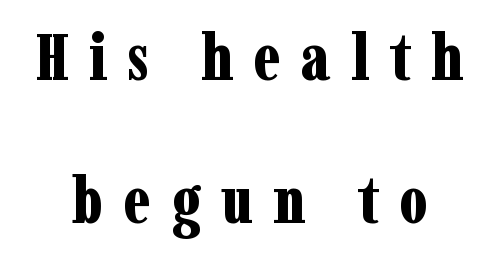
Display-style spreading of the glyphs; the letterfit is very open. Decoration check: the copy has no underline. Typographic density is high because the face is bold. Stroke terminals: seriffed.
